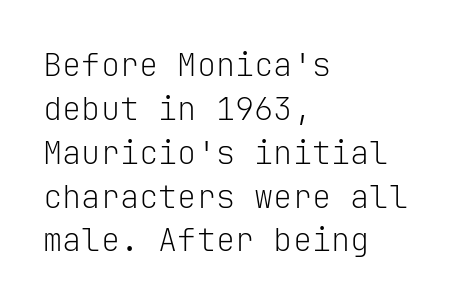
Q: Is the text bold? A: No.
Q: Is the text italic (slanted)? A: No, it is upright.
Q: Is the typeface a serif or a sans-serif typeface? A: Sans-serif.
Q: Is the text underlined? A: No.
Q: How is the paragraph aligned? A: Left-aligned.
Q: Is the spacing between letters normal or unusually wide? A: Normal.
Q: Is the spacing between lines tight, normal or loose? A: Normal.
Q: Width (condensed, normal, or wide)? A: Normal.
Q: Stroke contrast? A: Low.
Q: x-height? A: Medium.
Q: Monospaced? A: Yes.
